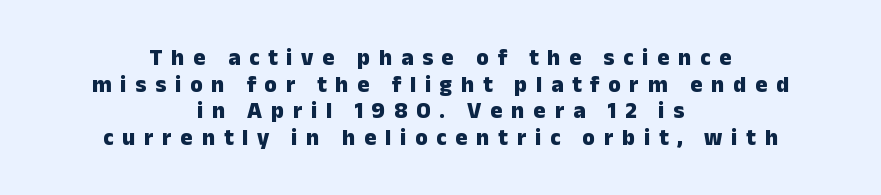
Caption: multi-line text, centered on the measure. The baseline area is clear. Between one letter and the next there's a generous, obvious gap. The letters stand straight up with perfectly vertical stems. Typographic density is high because the face is bold.
